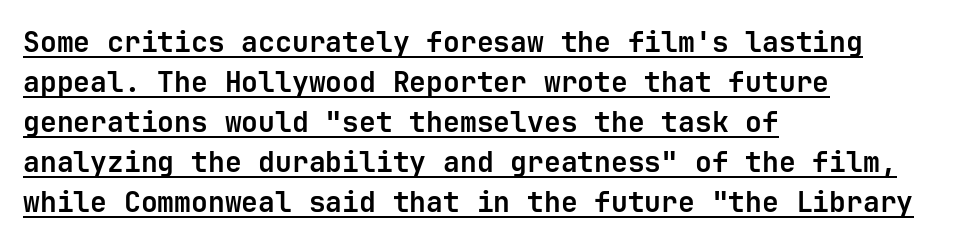
The image shows 28 px bold sans-serif type, upright, monospaced; set left-aligned, normal line spacing (1.43x), normal letter spacing, underlined; low stroke contrast and a medium x-height.
